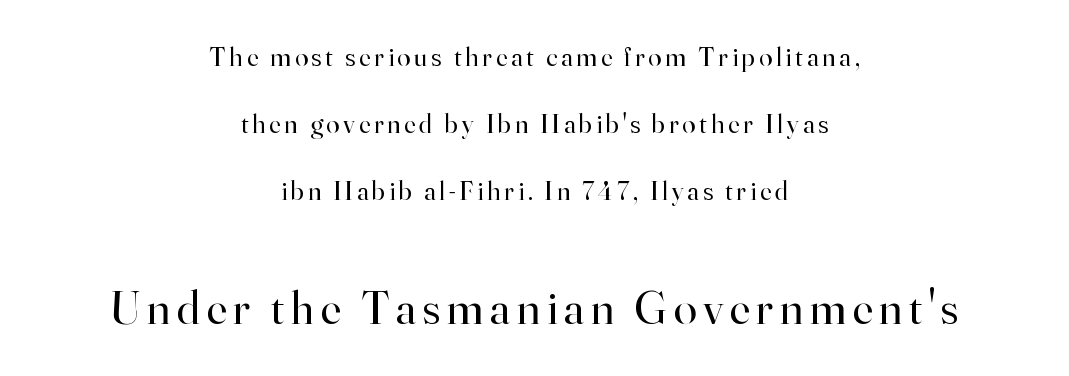
Q: Is the text bold? A: No.
Q: Is the text italic (slanted)? A: No, it is upright.
Q: Is the typeface a serif or a sans-serif typeface? A: Serif.
Q: Is the text underlined? A: No.
Q: How is the paragraph aligned? A: Centered.
Q: Is the spacing between lines tight, normal or loose? A: Loose.
Q: Which block of text is set in a larger size, the first (top) or the second (bottom)? A: The second (bottom) one.
Q: Width (condensed, normal, or wide)? A: Normal.
Q: Stroke contrast? A: High.
Q: x-height? A: Small.
Q: Monospaced? A: No.
